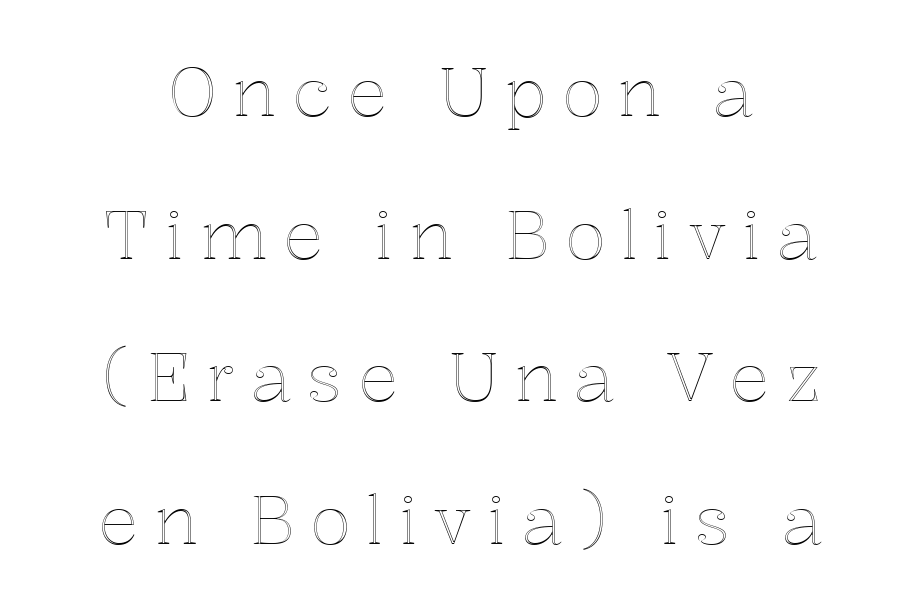
A roman cut, with each character standing at attention. The rendering uses natural spacing where letterforms have individual widths. The baseline area is clear. These lines stand farther apart than default settings would place them.
